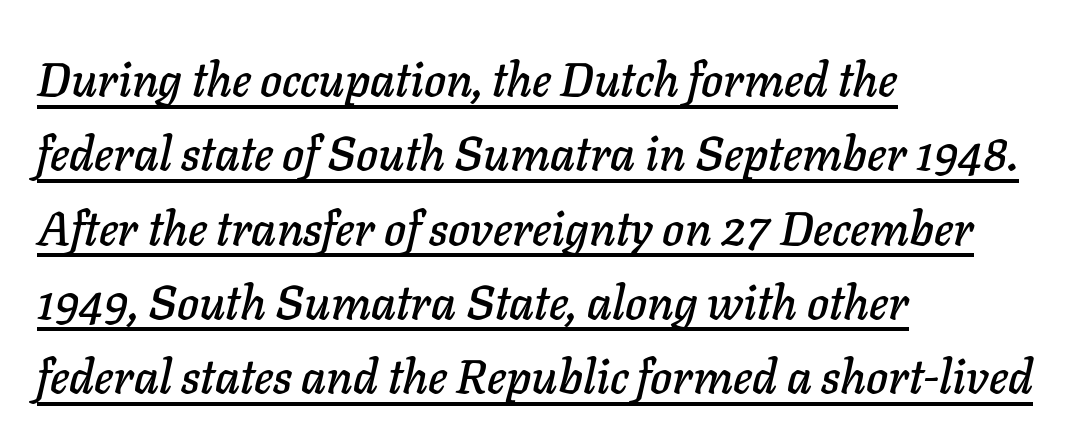
Note the varied advance widths — an 'i' is clearly narrower than an 'm'. Summary of vertical rhythm: regular, with standard interline spacing. The sample's only ornament is a line tracing under the words. Looking at the ascenders, they clearly lean. This sample is left-justified, so line endings fall wherever the words run out. Default kerning and tracking; the words read as compact shapes.
